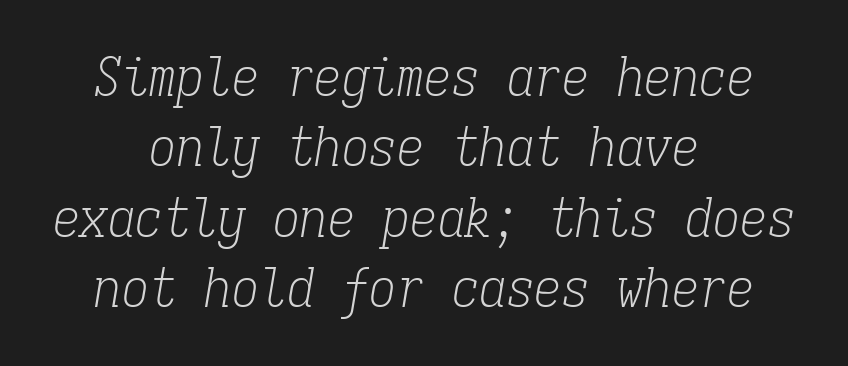
The image shows 55 px light, condensed serif type, italic (leaning right), monospaced; set centered, normal line spacing (1.28x), normal letter spacing, not underlined; low stroke contrast and a medium x-height.
